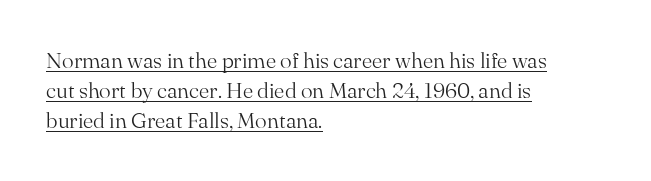
Stroke thickness stays within the range of a standard reading face or lighter. Words appear dense and cohesive because spacing is normal. Every word sits above its own underline. Normally led — the rows are evenly, conventionally spaced. The rendering anchors every line to the left-hand side.
